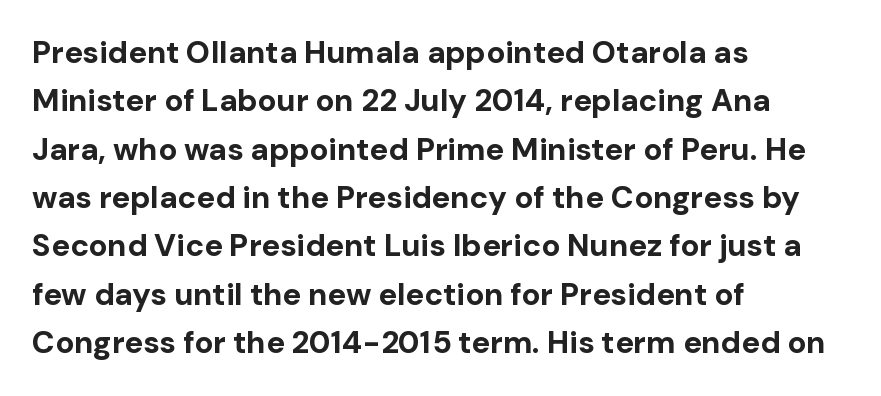
Is this a sans? Yes — the strokes have no serifs. Which margin do the lines hug? The left one — the right edge is uneven. Look at the tracking — it's just the regular setting, nothing added. Has an underline been added? It has not. Each glyph is drawn with heavy, bold strokes. Tall strokes in this sample are plumb rather than angled.
